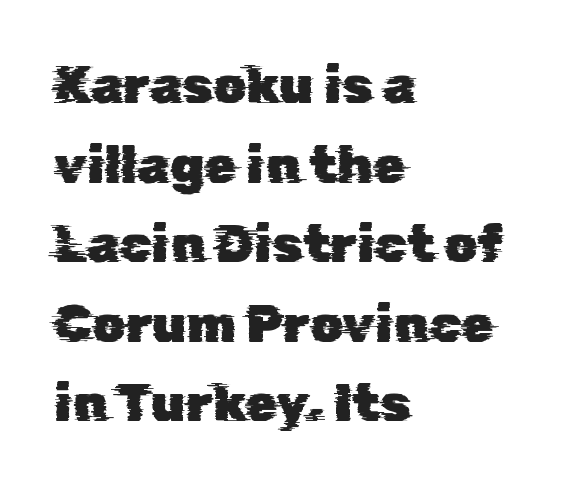
{"serif": "no", "width": "normal", "stroke_contrast": "low", "x_height": "medium", "monospaced": "no", "underline": "no", "align": "left", "line_spacing": "normal", "line_spacing_ratio": 1.53, "letter_spacing": "normal", "letter_spacing_em": 0.0, "glyph_px": 52}
